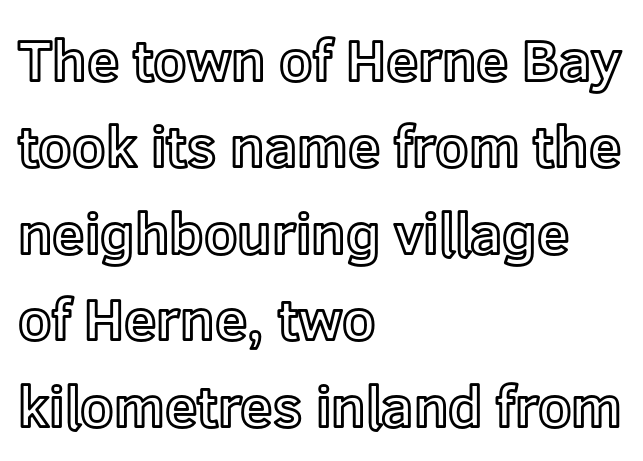
The image shows 58 px text type, upright; set left-aligned, normal line spacing (1.49x), normal letter spacing, not underlined; a medium x-height.
